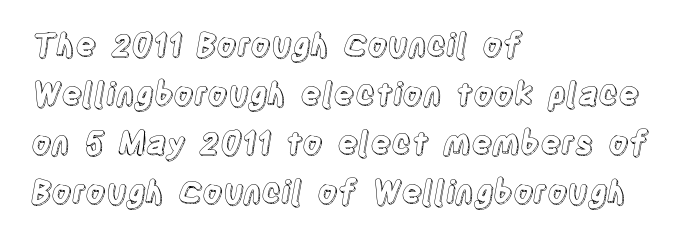
The image shows 31 px condensed type; set left-aligned, normal line spacing (1.58x), normal letter spacing, not underlined; a large x-height.
